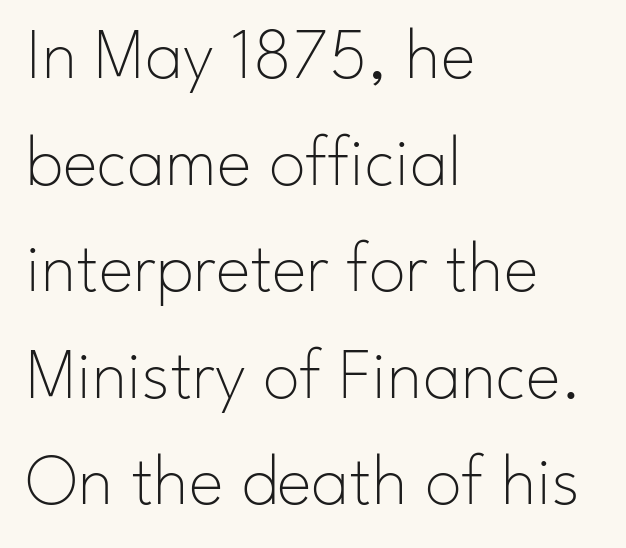
Each letter's strokes conclude bluntly, with no projecting serifs. Notice how descenders clear the ascenders below comfortably — that's standard leading. This sample has the flowing, uneven cadence of proportional lettering. Between one letter and the next there's only the usual sliver of space.
